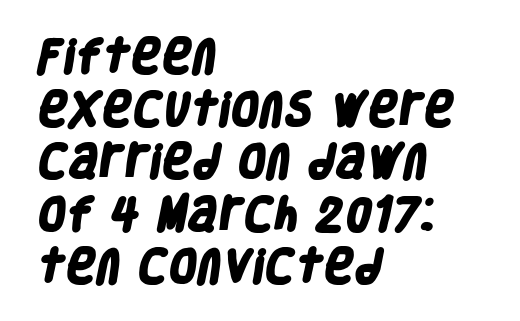
{"serif": "no", "bold": "yes", "weight": "heavy", "width": "condensed", "stroke_contrast": "low", "x_height": "large", "monospaced": "no", "underline": "no", "align": "left", "line_spacing": "normal", "line_spacing_ratio": 1.42, "letter_spacing": "normal", "letter_spacing_em": 0.0, "glyph_px": 37}
